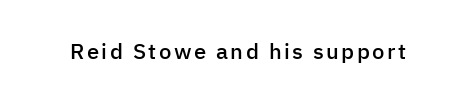
Ascenders rise straight up at ninety degrees. The specimen omits any rule beneath the text block's lines. Caption: semibold face, moderately heavy strokes.
